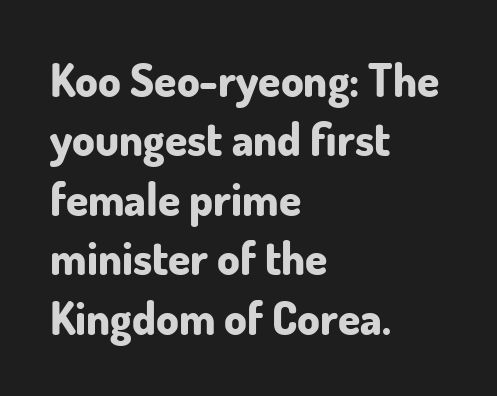
The image shows 45 px bold sans-serif type, upright; set left-aligned, normal line spacing (1.32x), normal letter spacing, not underlined; low stroke contrast and a small x-height.
